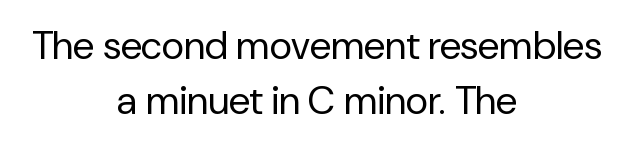
The image shows 39 px regular-weight sans-serif type, upright; set centered, normal line spacing (1.42x), normal letter spacing, not underlined; low stroke contrast and a medium x-height.
